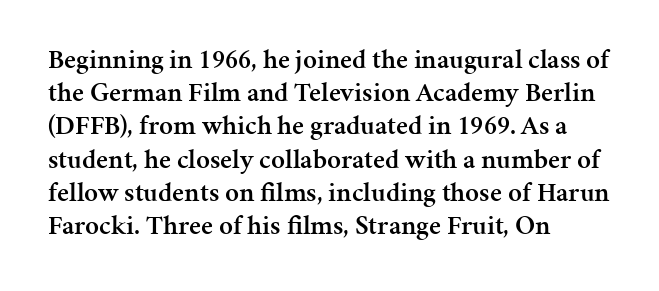
Q: Is the text bold? A: Semi-bold.
Q: Is the text italic (slanted)? A: No, it is upright.
Q: Is the text underlined? A: No.
Q: How is the paragraph aligned? A: Left-aligned.
Q: Is the spacing between letters normal or unusually wide? A: Normal.
